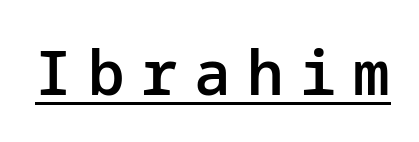
The typeface chosen for these lines omits serifs. Weight check: semibold — heavier than regular, not quite bold. The specimen reads as upright at a glance. Students, observe the line beneath the letters — that is underlining.
